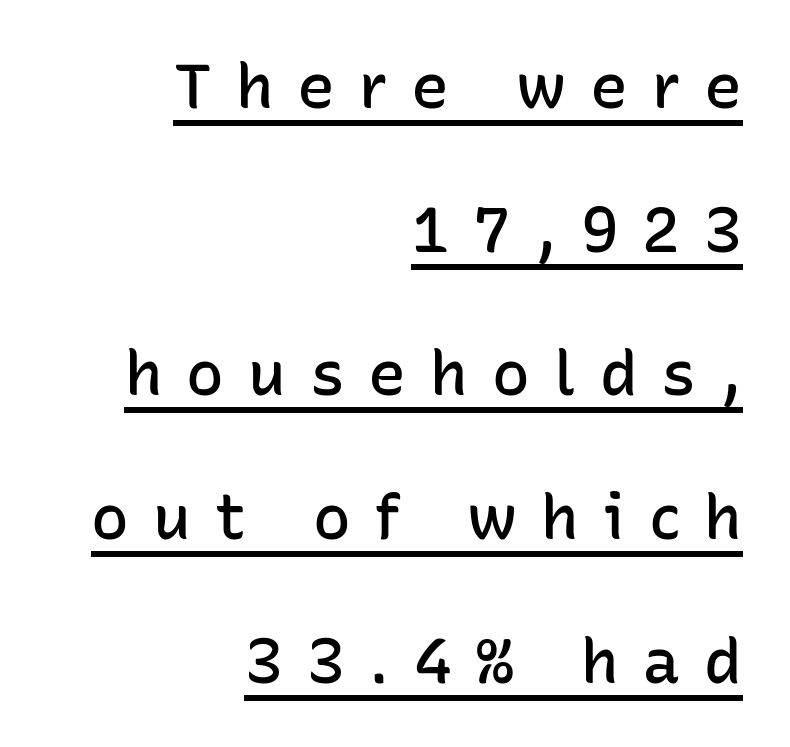
Q: Is the text bold? A: Semi-bold.
Q: Is the text italic (slanted)? A: No, it is upright.
Q: Is the typeface a serif or a sans-serif typeface? A: Sans-serif.
Q: Is the text underlined? A: Yes.
Q: How is the paragraph aligned? A: Right-aligned.
Q: Is the spacing between letters normal or unusually wide? A: Unusually wide.
Q: Is the spacing between lines tight, normal or loose? A: Loose.
Q: Width (condensed, normal, or wide)? A: Normal.
Q: Stroke contrast? A: Low.
Q: x-height? A: Medium.
Q: Monospaced? A: No.
